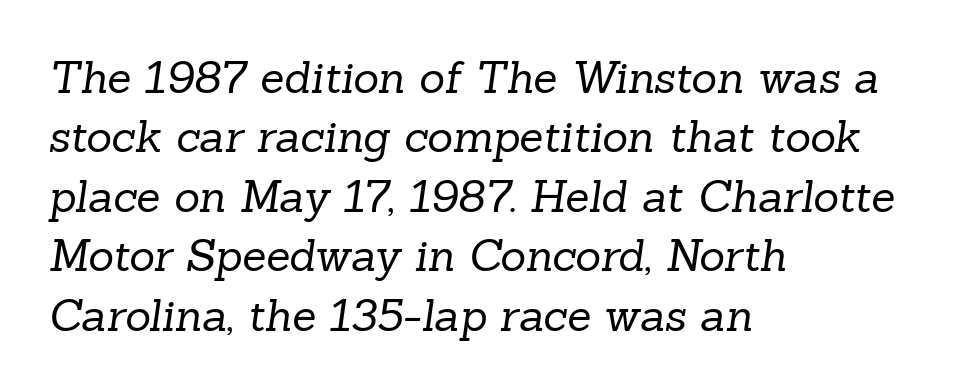
The image shows 44 px regular-weight serif type; set left-aligned, normal line spacing (1.35x), normal letter spacing, not underlined; low stroke contrast and a medium x-height.
